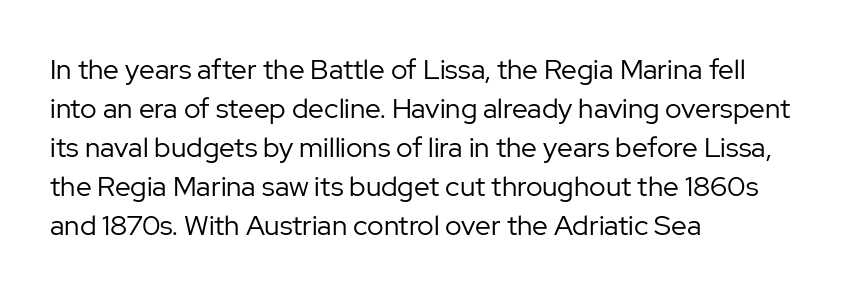
Leftover space on each line is placed entirely after the last word. This rendering leaves character spacing at its baseline value. Quick note: not italic, upright. The specimen omits any rule beneath the text block's lines. The rendering uses a moderate line-height, typical for paragraphs.
